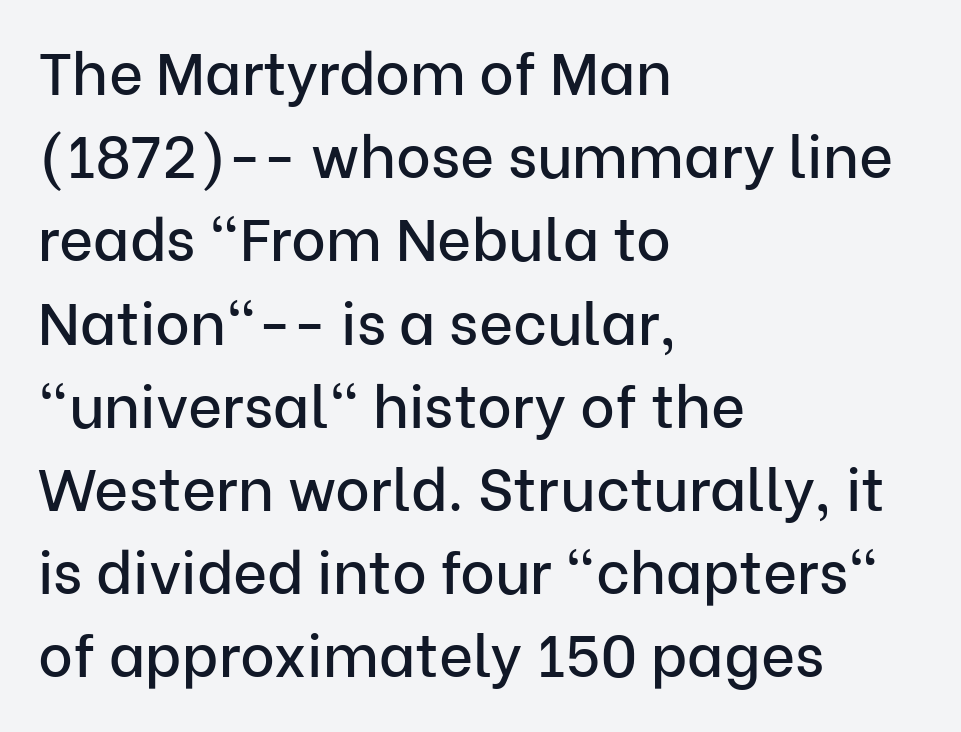
Q: Is the text italic (slanted)? A: No, it is upright.
Q: Is the typeface a serif or a sans-serif typeface? A: Sans-serif.
Q: Is the text underlined? A: No.
Q: How is the paragraph aligned? A: Left-aligned.
Q: Is the spacing between letters normal or unusually wide? A: Normal.
Q: Is the spacing between lines tight, normal or loose? A: Normal.
Q: Width (condensed, normal, or wide)? A: Normal.
Q: Stroke contrast? A: Low.
Q: x-height? A: Medium.
Q: Monospaced? A: No.
